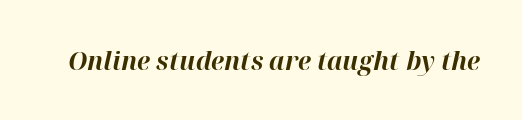
{"italic": "yes", "lean": "right", "slant_degrees": 12, "bold": "yes", "underline": "no", "letter_spacing": "normal", "letter_spacing_em": 0.0, "glyph_px": 26}
